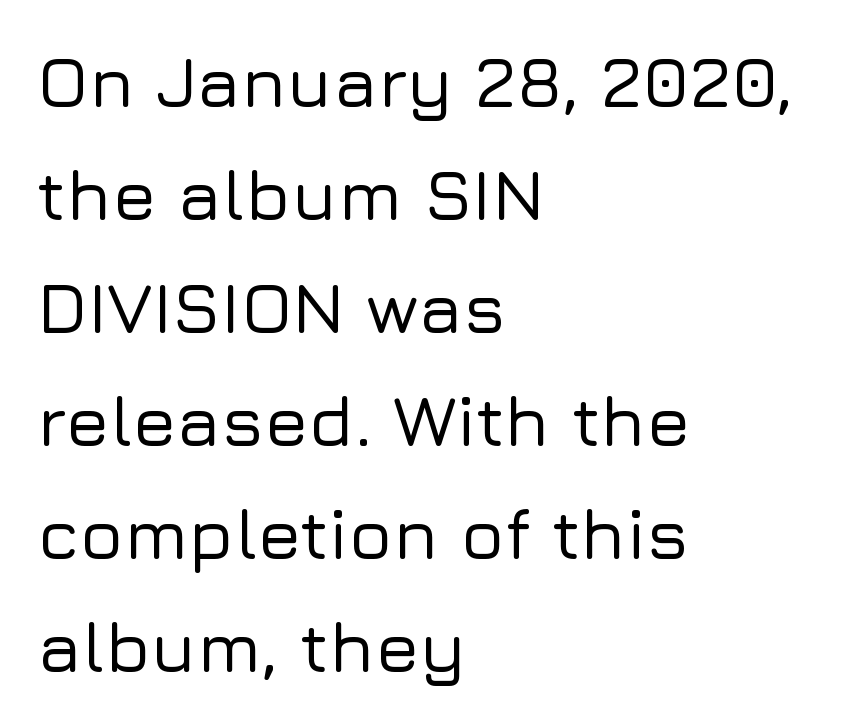
Q: Is the text italic (slanted)? A: No, it is upright.
Q: Is the typeface a serif or a sans-serif typeface? A: Sans-serif.
Q: Is the text underlined? A: No.
Q: How is the paragraph aligned? A: Left-aligned.
Q: Is the spacing between letters normal or unusually wide? A: Normal.
Q: Is the spacing between lines tight, normal or loose? A: Normal.
Q: Width (condensed, normal, or wide)? A: Normal.
Q: Stroke contrast? A: Low.
Q: x-height? A: Medium.
Q: Monospaced? A: No.
